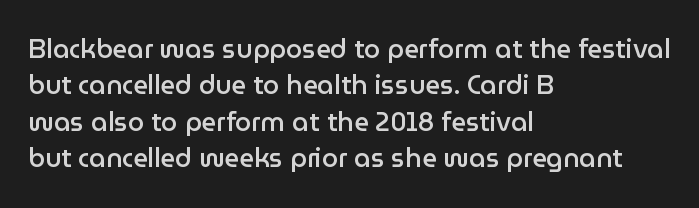
The image shows 26 px text type, upright; set left-aligned, normal line spacing (1.4x), normal letter spacing, not underlined.
